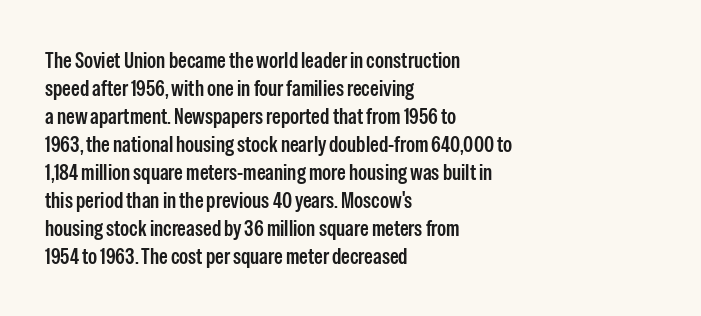
{"italic": "no", "bold": "semi", "underline": "no", "align": "left", "line_spacing": "normal", "line_spacing_ratio": 1.27, "letter_spacing": "normal", "letter_spacing_em": 0.0, "glyph_px": 22}
